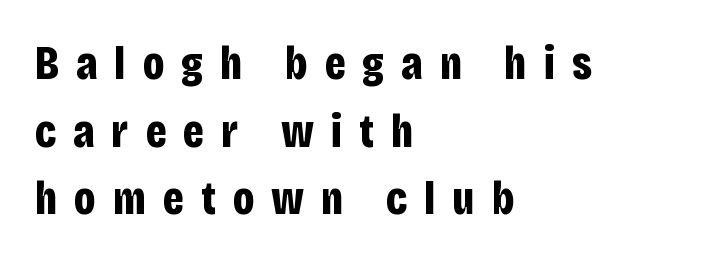
{"serif": "no", "italic": "no", "bold": "yes", "weight": "bold", "width": "condensed", "stroke_contrast": "low", "x_height": "large", "monospaced": "no", "underline": "no", "align": "left", "line_spacing": "normal", "line_spacing_ratio": 1.44, "letter_spacing": "wide", "letter_spacing_em": 0.36, "glyph_px": 47}
